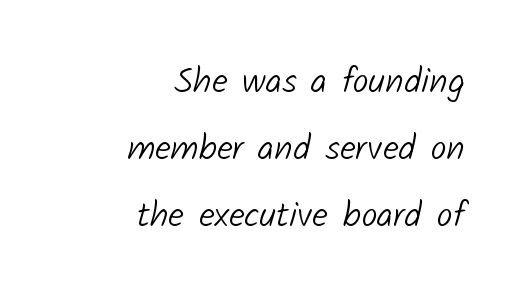
Stems here are at most as thick as an everyday book face. Notice how the passage keeps a crisp vertical edge on the right only. The rendering uses natural spacing where letterforms have individual widths. Observe the absence of serifs on each vertical stroke in this sample.
